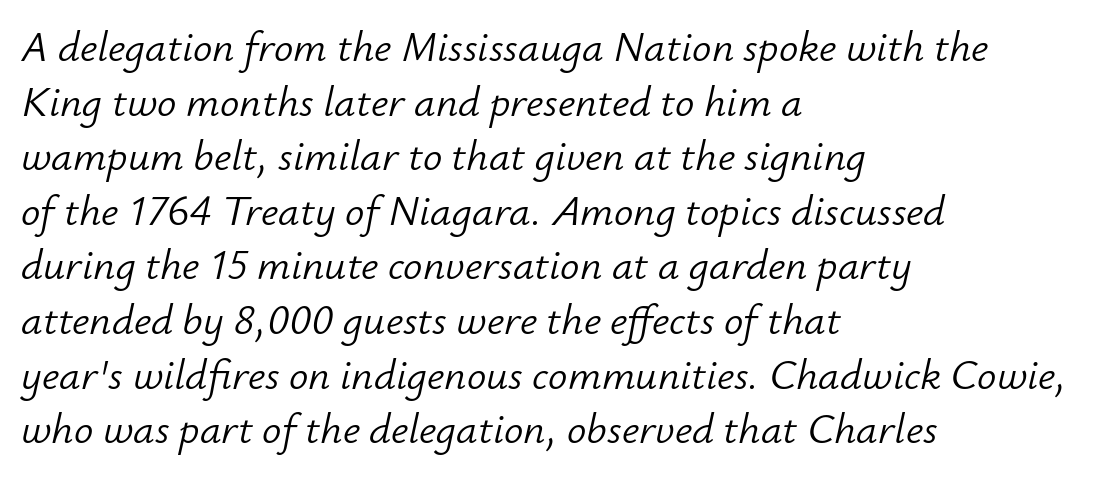
The image shows 43 px light type, italic (leaning right); set left-aligned, normal line spacing (1.27x), normal letter spacing, not underlined; low stroke contrast and a small x-height.
